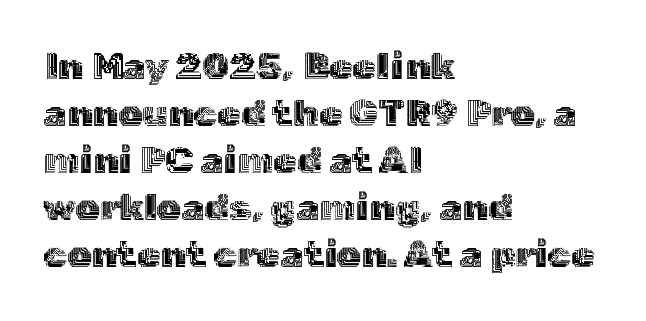
The image shows 38 px text type, upright; set left-aligned, line spacing 1.24x, normal letter spacing, not underlined; a medium x-height.
